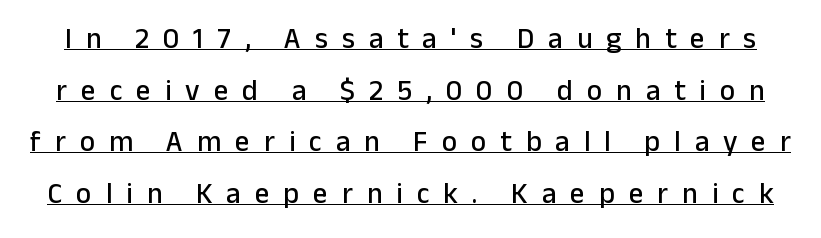
The image shows 29 px sans-serif type, upright; set line spacing 1.78x, unusually wide letter spacing (+0.48 em), underlined; low stroke contrast and a medium x-height.
